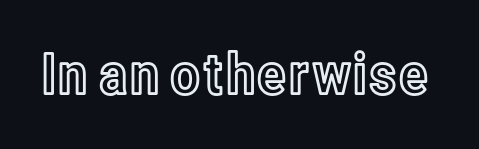
Q: Is the text italic (slanted)? A: No, it is upright.
Q: Is the text underlined? A: No.
Q: Is the spacing between letters normal or unusually wide? A: Normal.
Q: Width (condensed, normal, or wide)? A: Condensed.
Q: x-height? A: Medium.
Q: Monospaced? A: No.
